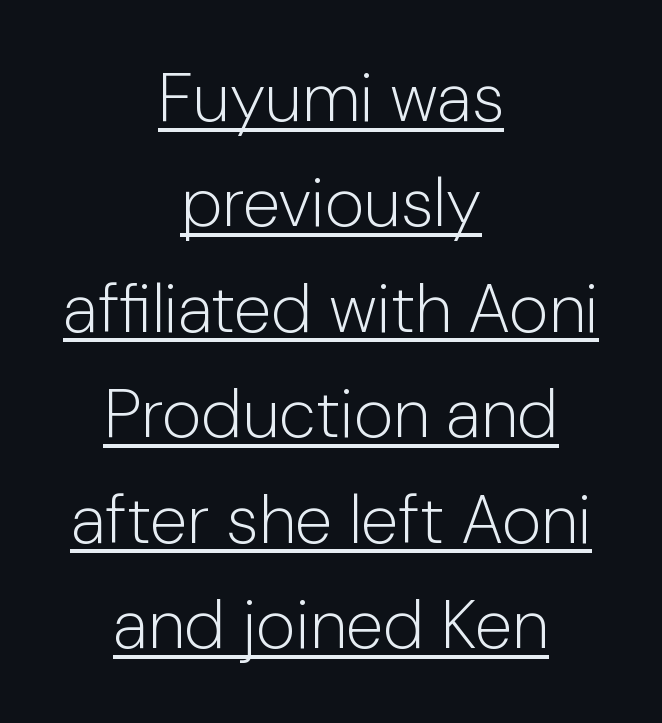
Style check: upright. The passage shown is typed in a proportional face where columns would drift. This rendering leaves character spacing at its baseline value. Caption: face not bold, strokes unweighted. Evenly set lines give the paragraph a standard silhouette.
